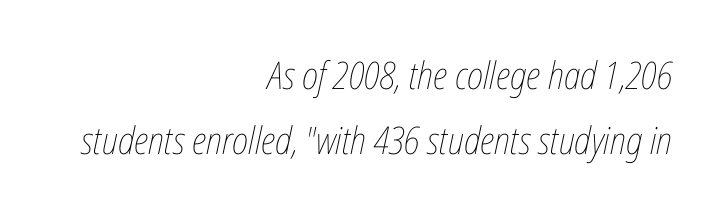
Q: Is the text bold? A: No.
Q: Is the text italic (slanted)? A: Yes, it leans right by about 12 degrees.
Q: Is the text underlined? A: No.
Q: How is the paragraph aligned? A: Right-aligned.
Q: Is the spacing between letters normal or unusually wide? A: Normal.
Q: Width (condensed, normal, or wide)? A: Condensed.
Q: Stroke contrast? A: Low.
Q: x-height? A: Medium.
Q: Monospaced? A: No.
